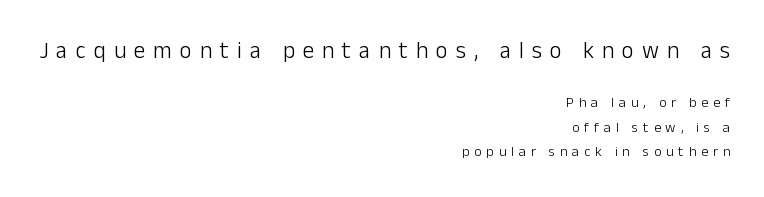
Q: Is the text bold? A: No.
Q: Is the text italic (slanted)? A: No, it is upright.
Q: Is the text underlined? A: No.
Q: How is the paragraph aligned? A: Right-aligned.
Q: Is the spacing between letters normal or unusually wide? A: Unusually wide.
Q: Which block of text is set in a larger size, the first (top) or the second (bottom)? A: The first (top) one.
